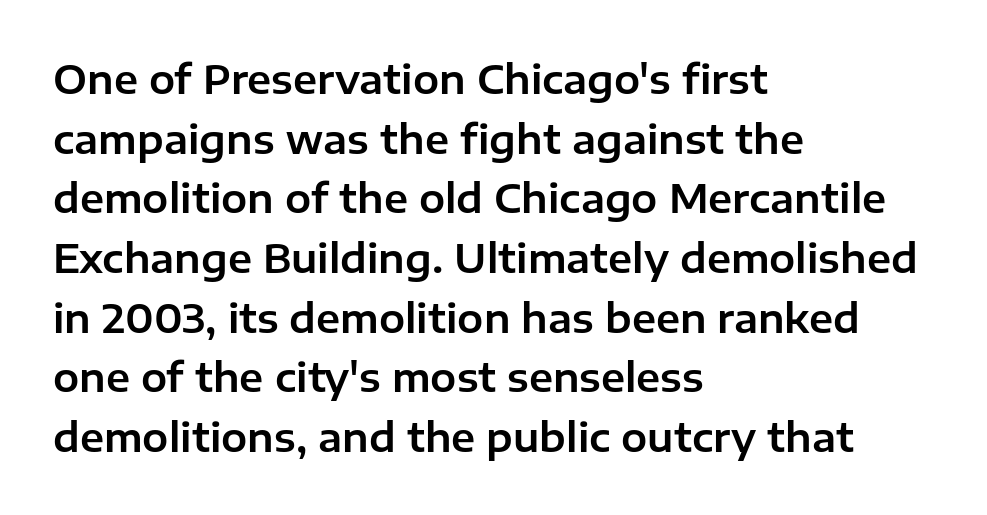
{"serif": "no", "italic": "no", "width": "normal", "stroke_contrast": "low", "x_height": "medium", "monospaced": "no", "underline": "no", "align": "left", "line_spacing": "normal", "line_spacing_ratio": 1.53, "letter_spacing": "normal", "letter_spacing_em": 0.0, "glyph_px": 39}
